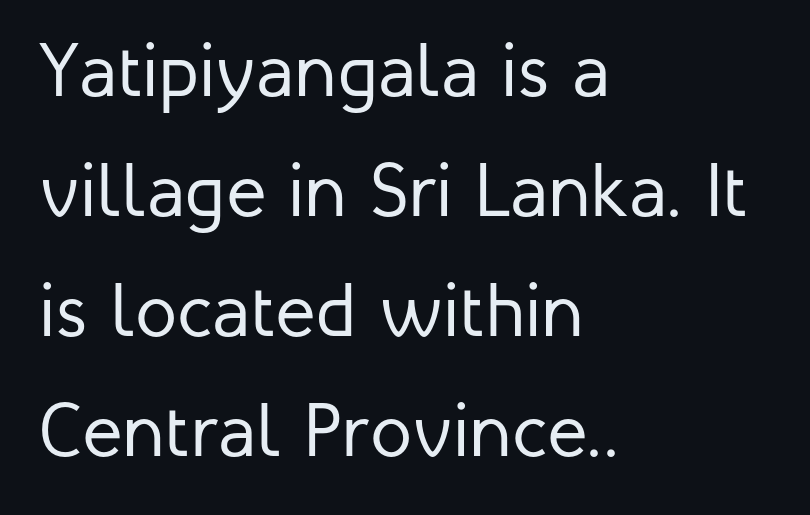
{"serif": "no", "italic": "no", "bold": "no", "weight": "regular", "width": "normal", "stroke_contrast": "low", "x_height": "medium", "monospaced": "no", "underline": "no", "align": "left", "line_spacing": "normal", "line_spacing_ratio": 1.58, "letter_spacing": "normal", "letter_spacing_em": 0.0, "glyph_px": 76}
